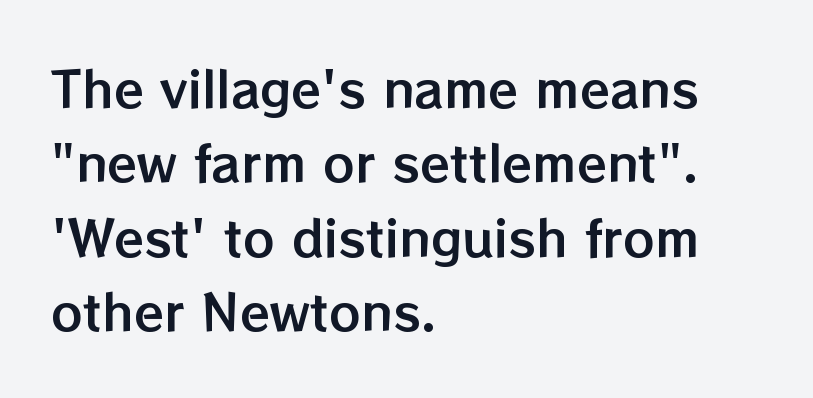
The image shows 49 px text type, upright; set left-aligned, normal line spacing (1.52x), normal letter spacing, not underlined; low stroke contrast and a medium x-height.
